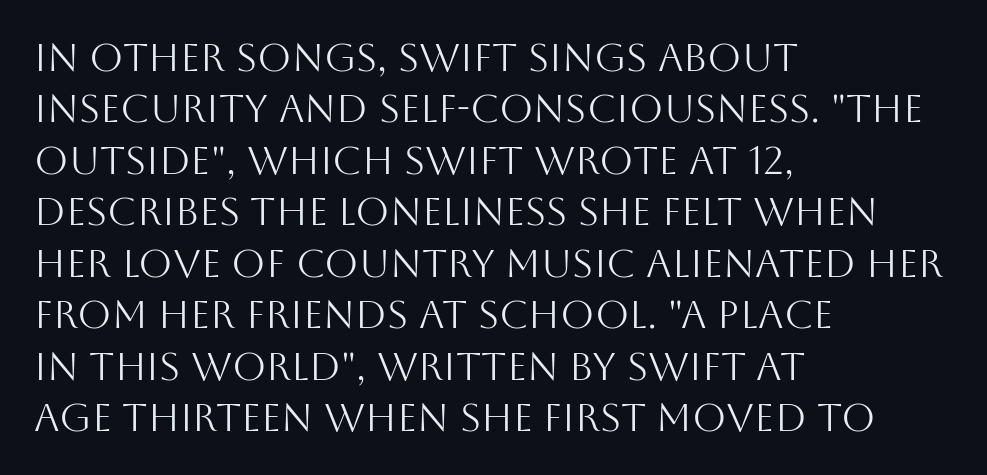
The image shows 39 px light sans-serif type, upright; set left-aligned, normal line spacing (1.32x), normal letter spacing, not underlined; medium stroke contrast and a large x-height.
